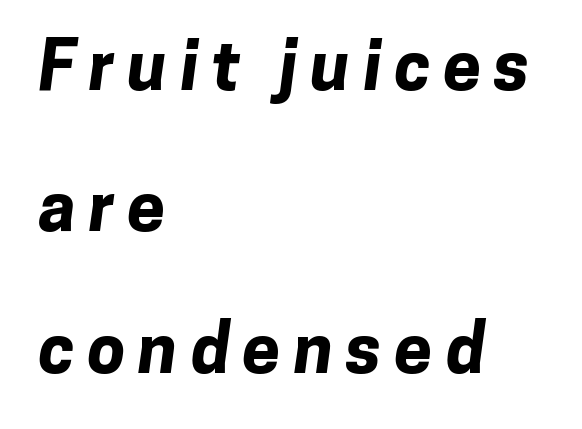
{"serif": "no", "bold": "yes", "weight": "bold", "width": "normal", "stroke_contrast": "low", "x_height": "medium", "monospaced": "no", "underline": "no", "align": "left", "line_spacing": "loose", "line_spacing_ratio": 2.08, "glyph_px": 68}
